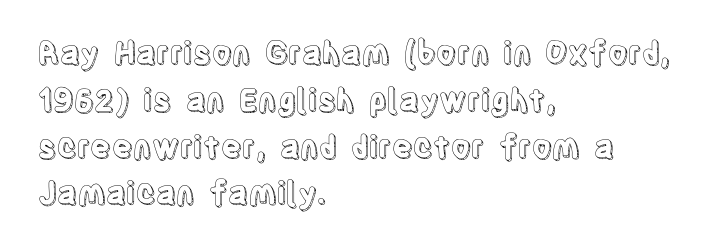
The image shows 31 px condensed type, upright; set left-aligned, normal line spacing (1.51x), normal letter spacing, not underlined; a large x-height.
